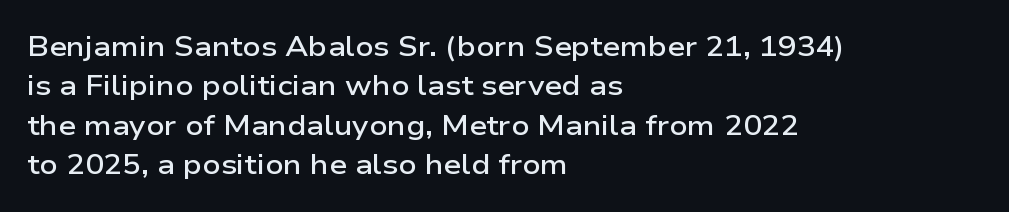
{"serif": "no", "italic": "no", "bold": "semi", "weight": "semibold", "width": "wide", "stroke_contrast": "low", "x_height": "medium", "monospaced": "no", "underline": "no", "align": "left", "line_spacing": "normal", "line_spacing_ratio": 1.41, "letter_spacing": "normal", "letter_spacing_em": 0.0, "glyph_px": 28}
